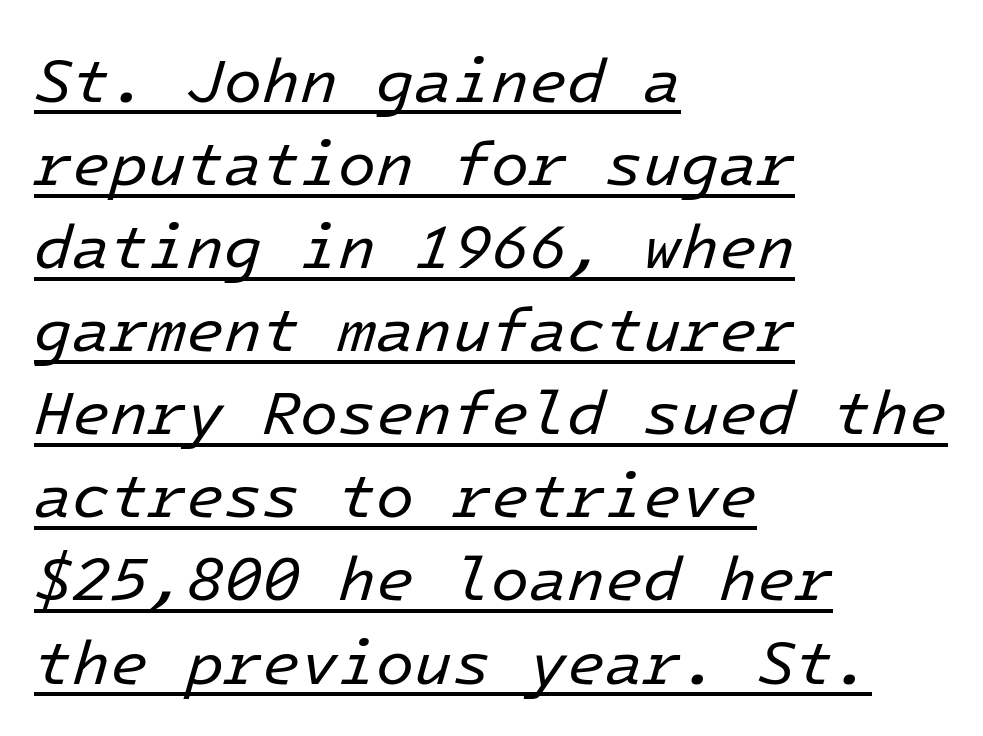
Q: Is the text bold? A: No.
Q: Is the text italic (slanted)? A: Yes, it leans right by about 16 degrees.
Q: Is the text underlined? A: Yes.
Q: How is the paragraph aligned? A: Left-aligned.
Q: Is the spacing between letters normal or unusually wide? A: Normal.
Q: Is the spacing between lines tight, normal or loose? A: Normal.
Q: Width (condensed, normal, or wide)? A: Normal.
Q: Stroke contrast? A: Low.
Q: x-height? A: Medium.
